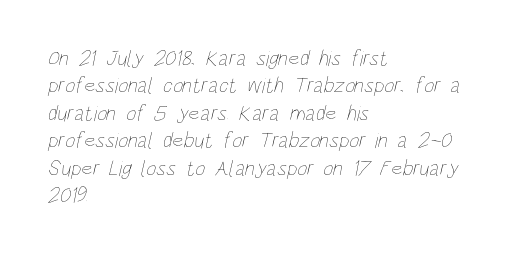
Students, note that the glyphs here touch the page at normal intervals. Honestly, the row spacing looks completely unremarkable. On a weight scale, this lands at 450 or below. Glance below the letters and you will spot only blank space.
